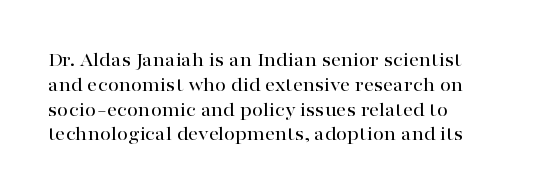
The image shows 20 px text type, upright; set line spacing 1.24x, normal letter spacing, not underlined.
